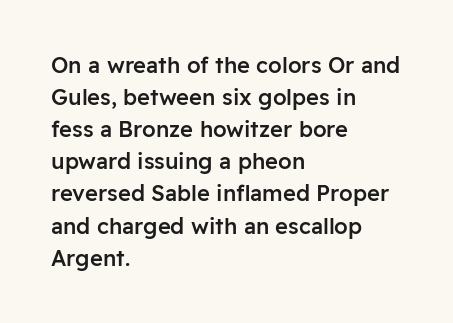
The image shows 22 px text type, upright; set left-aligned, normal line spacing (1.46x), normal letter spacing, not underlined.
